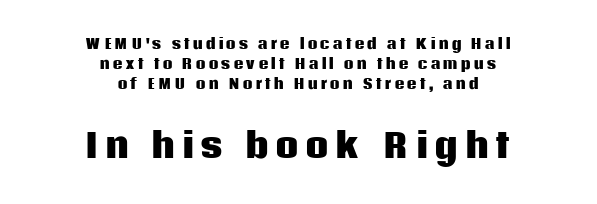
Posture: straight, roman, zero tilt. These two chunks differ in scale, with the bottom chunk taking the larger measure. The characters look thick and weighty, a clear bold. The space between consecutive lines is moderate.
